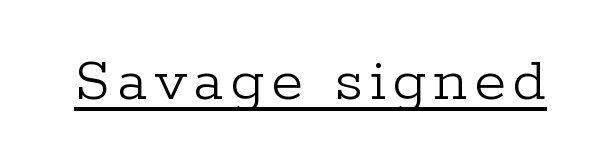
The image shows 65 px light serif type, upright; set underlined; low stroke contrast and a medium x-height.
